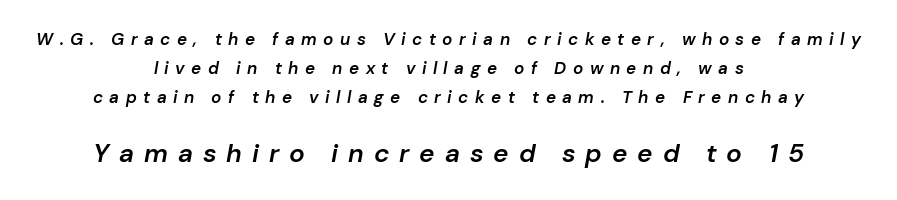
The rendering applies a slant to the glyphs. The text block is weighted toward neither margin, spreading evenly from the middle. Two sizes are in play, and the larger belongs to the second block. Letter spacing: wide.
